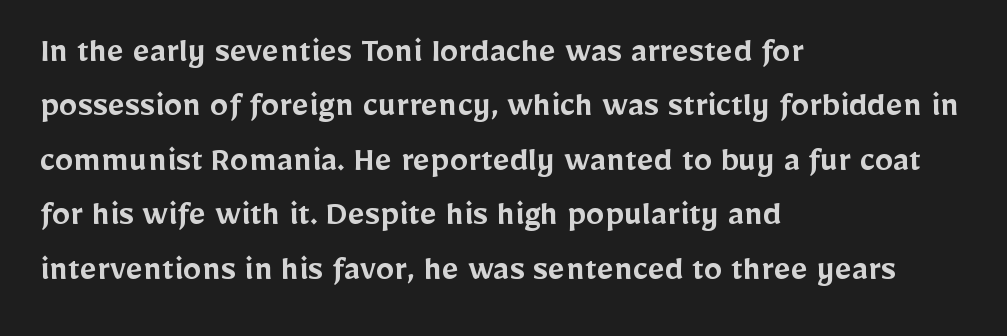
Q: Is the text bold? A: Semi-bold.
Q: Is the text italic (slanted)? A: No, it is upright.
Q: Is the typeface a serif or a sans-serif typeface? A: Sans-serif.
Q: Is the text underlined? A: No.
Q: How is the paragraph aligned? A: Left-aligned.
Q: Is the spacing between letters normal or unusually wide? A: Normal.
Q: Is the spacing between lines tight, normal or loose? A: Normal.
Q: Width (condensed, normal, or wide)? A: Normal.
Q: Stroke contrast? A: Low.
Q: x-height? A: Medium.
Q: Monospaced? A: No.
